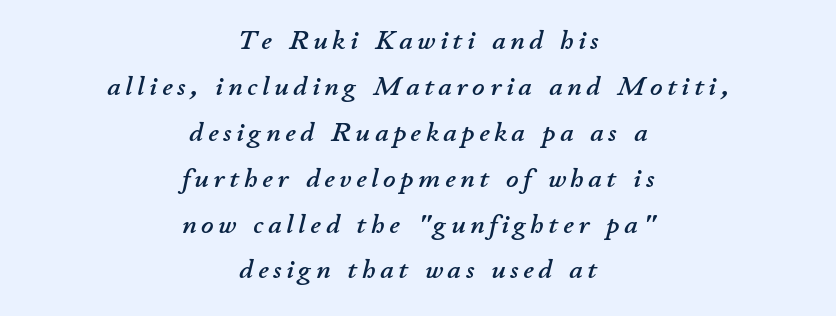
In CSS terms this would be text-align: center. Rows of type keep a routine distance in the vertical direction. You can tell it's italic because the verticals aren't actually vertical. Words float on clear page, feet unadorned.
